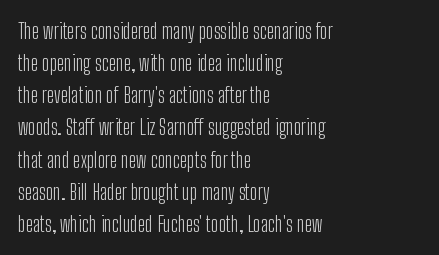
Q: Is the text bold? A: No.
Q: Is the text italic (slanted)? A: No, it is upright.
Q: Is the text underlined? A: No.
Q: How is the paragraph aligned? A: Left-aligned.
Q: Is the spacing between letters normal or unusually wide? A: Normal.
Q: Is the spacing between lines tight, normal or loose? A: Normal.
